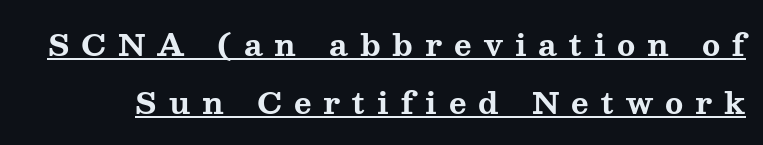
The passage shown is typeset with a serif family. Honestly, the rows look like they've been pulled way apart. These lines carry a lot of weight — the face is fully bold. Every word sits above its own underline. The passage shown is typed in a proportional face where columns would drift. The horizontal fit of the characters is loose and conspicuously gappy.
